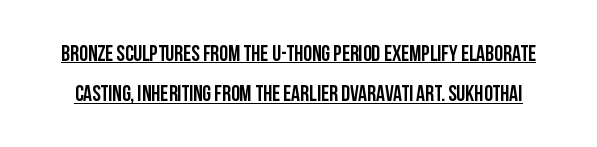
This rendering leaves character spacing at its baseline value. It's the straight-up-and-down kind of type. The rendered words wear a rule along their underside. The strokes are fattened all the way to bold.
